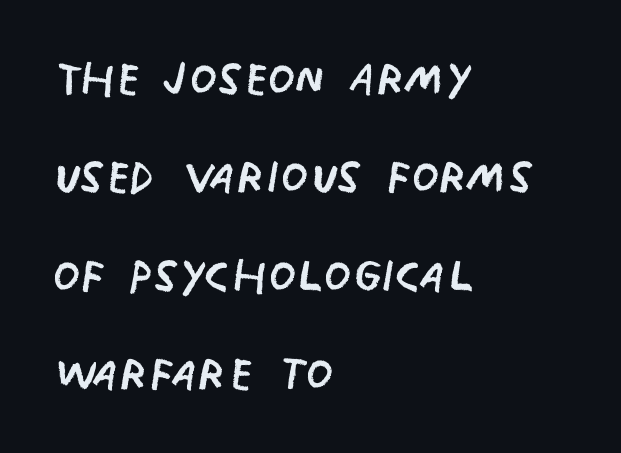
Q: Is the text bold? A: No.
Q: Is the typeface a serif or a sans-serif typeface? A: Sans-serif.
Q: Is the text underlined? A: No.
Q: How is the paragraph aligned? A: Left-aligned.
Q: Is the spacing between letters normal or unusually wide? A: Normal.
Q: Is the spacing between lines tight, normal or loose? A: Normal.
Q: Width (condensed, normal, or wide)? A: Condensed.
Q: Stroke contrast? A: Low.
Q: x-height? A: Large.
Q: Monospaced? A: No.
